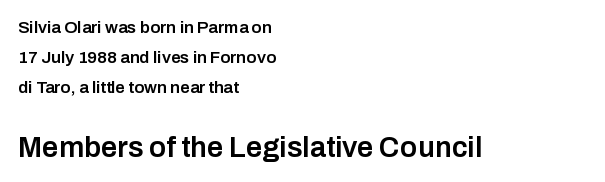
The words here are not underlined. The font family rendered here belongs to the sans-serif group. The passage shown is typed in a proportional face where columns would drift. Is the lower block the larger one? Yes — the lower block carries the bigger type. The characters look somewhat weighty, a semibold short of true bold.
